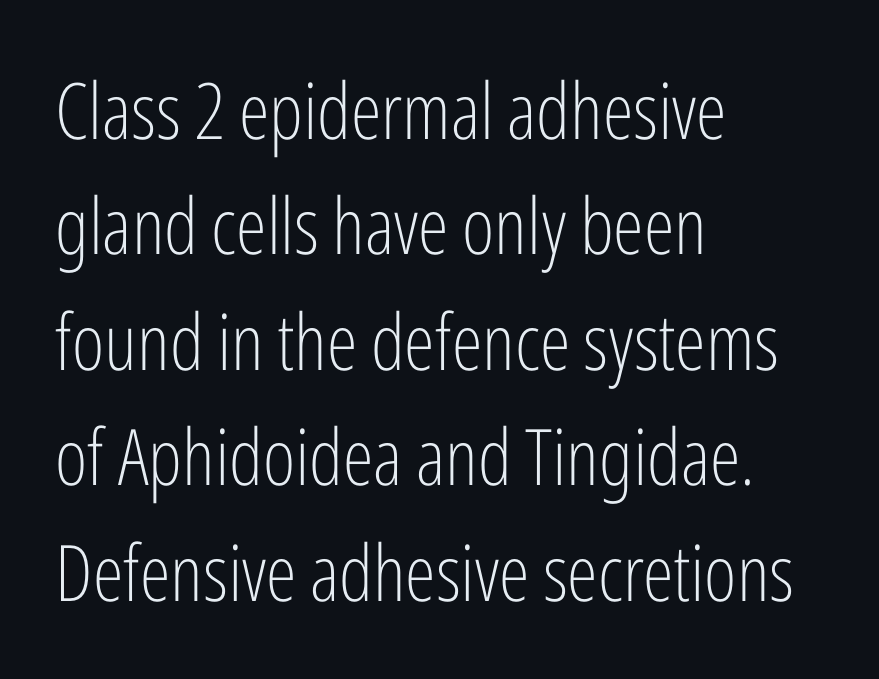
{"serif": "no", "italic": "no", "bold": "no", "weight": "light", "width": "condensed", "stroke_contrast": "low", "x_height": "medium", "monospaced": "no", "underline": "no", "align": "left", "line_spacing": "normal", "line_spacing_ratio": 1.48, "letter_spacing": "normal", "letter_spacing_em": 0.0, "glyph_px": 78}
